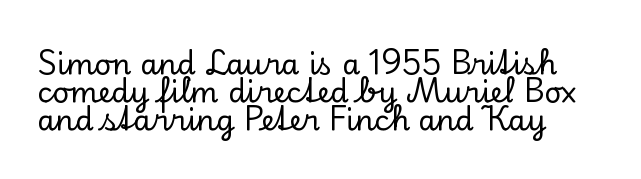
{"italic": "no", "width": "normal", "stroke_contrast": "low", "x_height": "small", "monospaced": "no", "underline": "no", "align": "left", "line_spacing": "tight", "line_spacing_ratio": 0.97, "letter_spacing": "normal", "letter_spacing_em": 0.0, "glyph_px": 29}
